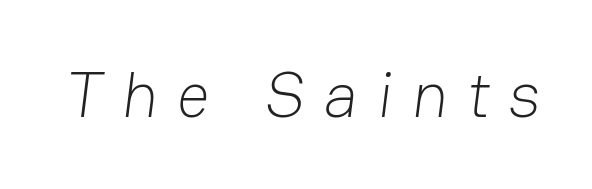
Q: Is the text bold? A: No.
Q: Is the typeface a serif or a sans-serif typeface? A: Sans-serif.
Q: Is the text underlined? A: No.
Q: Is the spacing between letters normal or unusually wide? A: Unusually wide.
Q: Width (condensed, normal, or wide)? A: Normal.
Q: Stroke contrast? A: Low.
Q: x-height? A: Medium.
Q: Monospaced? A: No.
